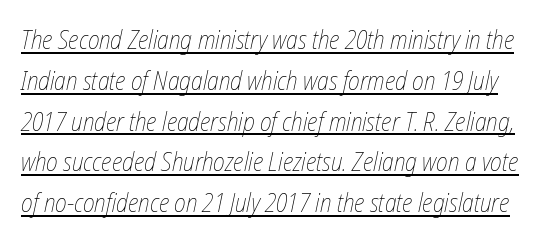
The image shows 26 px text type; set normal line spacing (1.57x), normal letter spacing, underlined.
